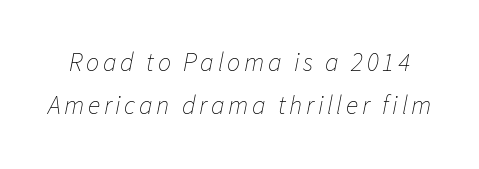
The space between consecutive lines is moderate. Vertical stems look standard width or narrower in stroke. The glyphs look as if they've been sheared to an angle. The specimen omits any rule beneath the text block's lines.
